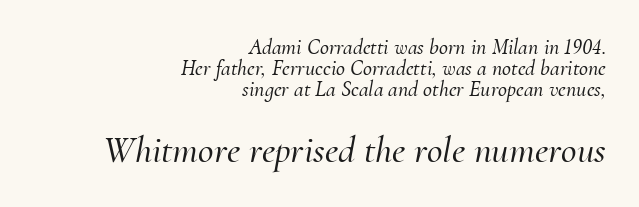
The image shows 38 px serif type, italic (leaning right); set right-aligned, tight line spacing (0.95x), normal letter spacing, not underlined; the second (bottom) block is 1.73x larger; medium stroke contrast and a small x-height.
